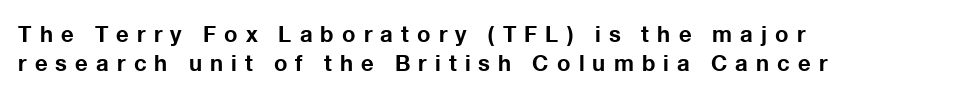
Notice how the passage keeps a crisp vertical edge on the left only. Stroke thickness is high; the sample reads as a true bold. A typesetter would mark this as roman, not italic. Letter spacing: wide.
